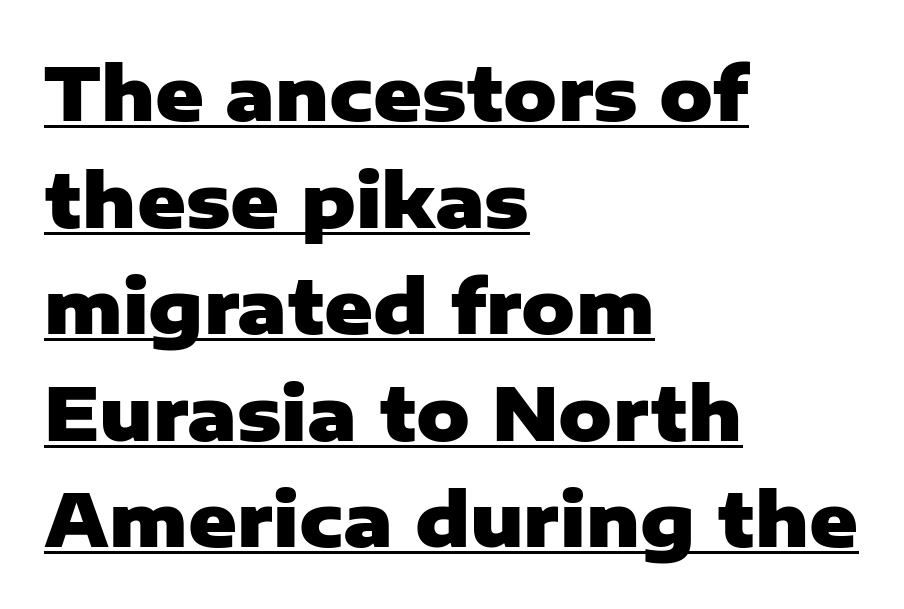
{"serif": "no", "italic": "no", "bold": "yes", "weight": "heavy", "width": "normal", "stroke_contrast": "low", "x_height": "medium", "monospaced": "no", "underline": "yes", "align": "left", "line_spacing": "normal", "line_spacing_ratio": 1.44, "letter_spacing": "normal", "letter_spacing_em": 0.0, "glyph_px": 74}
